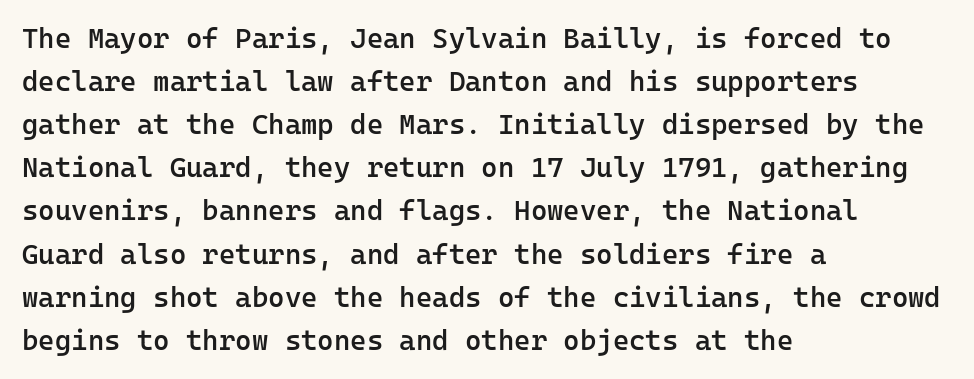
The image shows 28 px semibold sans-serif type, upright, monospaced; set left-aligned, normal line spacing (1.54x), normal letter spacing, not underlined; low stroke contrast and a medium x-height.
